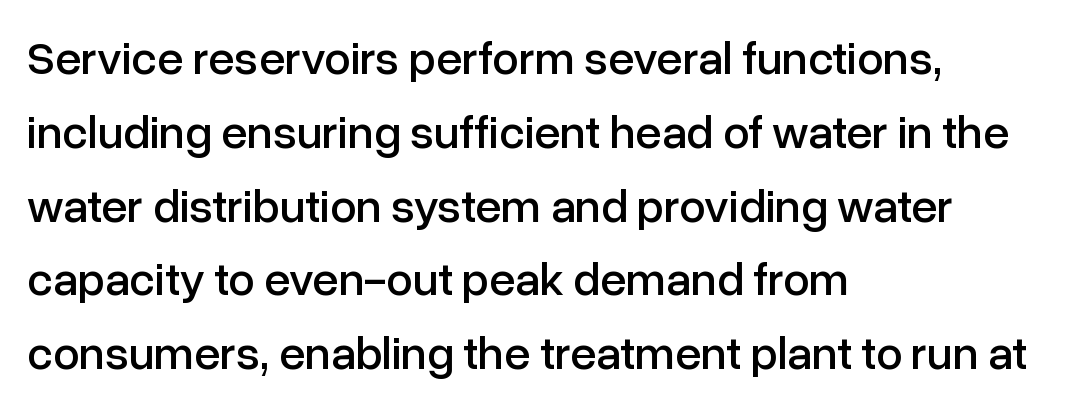
Posture: upright roman. A typesetter would call this proportional, since set widths differ per character. Each row of text sits above clean, open space. The font family rendered here belongs to the sans-serif group. Here the glyphs are tracked normally, forming tight word shapes. Interline gaps are of average width in this sample.
